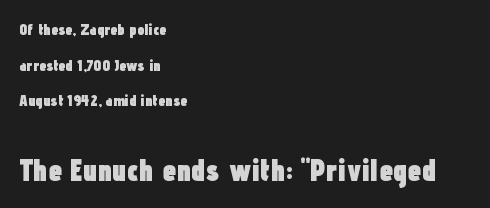
Q: Is the text bold? A: Yes.
Q: Is the text italic (slanted)? A: No, it is upright.
Q: Is the typeface a serif or a sans-serif typeface? A: Sans-serif.
Q: Is the text underlined? A: No.
Q: How is the paragraph aligned? A: Left-aligned.
Q: Is the spacing between letters normal or unusually wide? A: Normal.
Q: Is the spacing between lines tight, normal or loose? A: Loose.
Q: Which block of text is set in a larger size, the first (top) or the second (bottom)? A: The second (bottom) one.
Q: Width (condensed, normal, or wide)? A: Condensed.
Q: Stroke contrast? A: Low.
Q: x-height? A: Medium.
Q: Monospaced? A: No.
